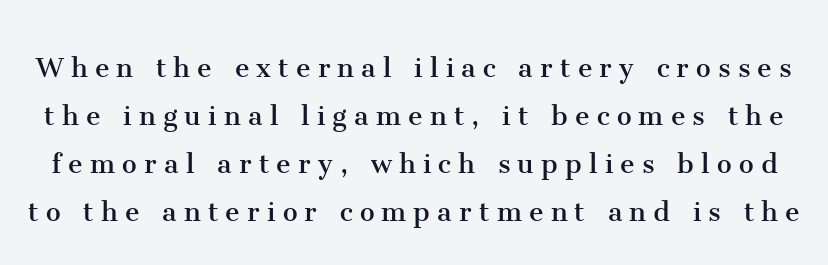
The image shows 33 px regular-weight serif type, upright; set normal line spacing (1.45x), unusually wide letter spacing (+0.22 em), not underlined; medium stroke contrast and a medium x-height.
